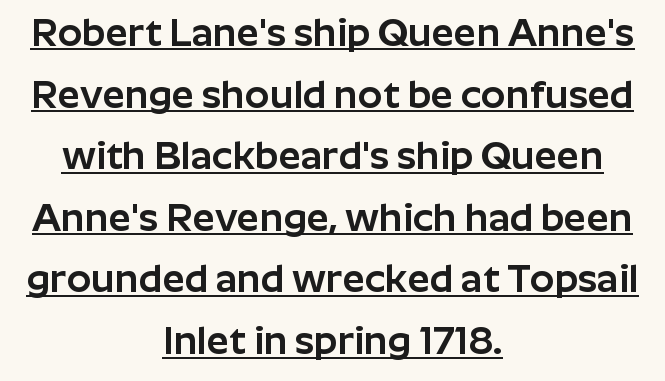
The image shows 39 px sans-serif type, upright; set centered, normal line spacing (1.58x), normal letter spacing, underlined; low stroke contrast and a medium x-height.
